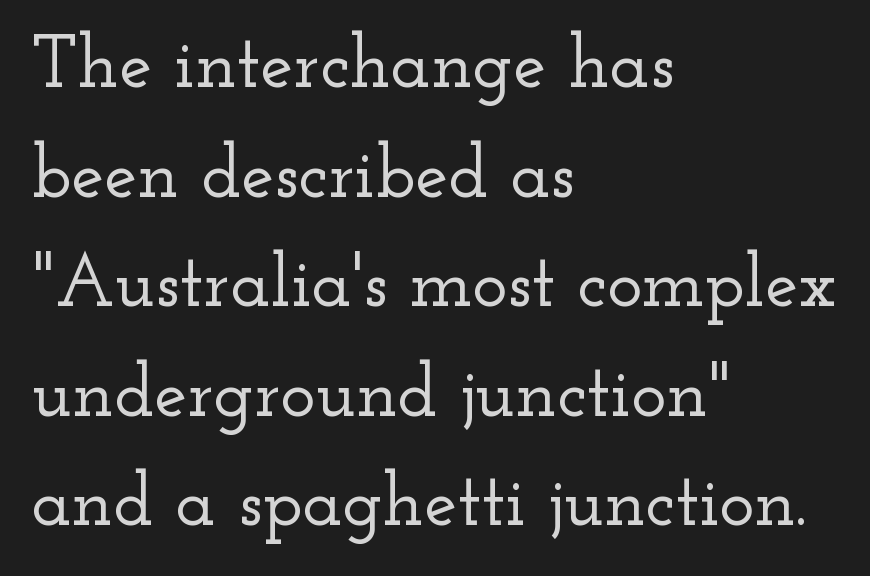
The image shows 74 px wide serif type, upright; set left-aligned, normal line spacing (1.48x), normal letter spacing, not underlined; low stroke contrast and a small x-height.
